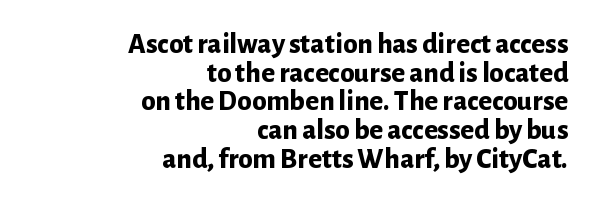
The image shows 29 px bold sans-serif type, upright; set right-aligned, tight line spacing (0.99x), normal letter spacing, not underlined; low stroke contrast and a medium x-height.
